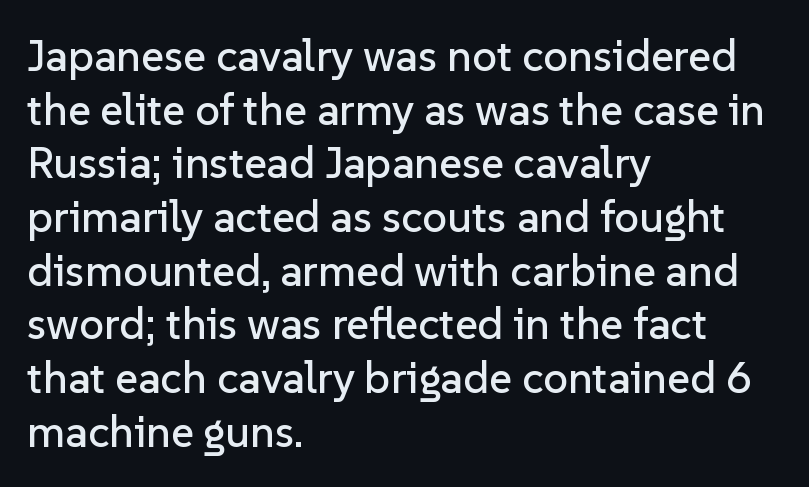
{"serif": "no", "italic": "no", "width": "normal", "stroke_contrast": "low", "x_height": "medium", "monospaced": "no", "underline": "no", "align": "left", "line_spacing_ratio": 1.22, "letter_spacing": "normal", "letter_spacing_em": 0.0, "glyph_px": 44}
